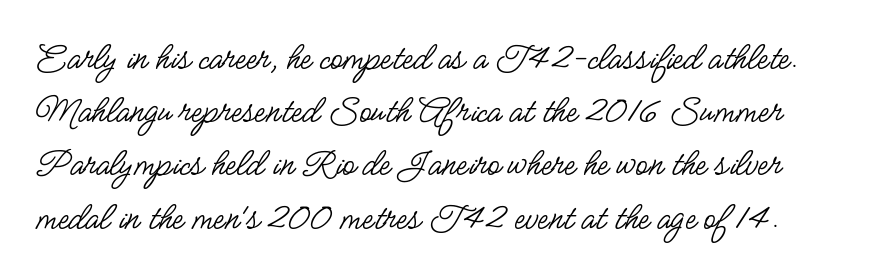
You could call the tracking neutral — neither tight nor loose. No chunkiness to these letters — they're not bold. Do the characters align in a grid? No, the font is proportional. Words float on clear page, feet unadorned. Is this a sans? Yes — the strokes have no serifs. The passage shown stacks its lines at a standard gap.
